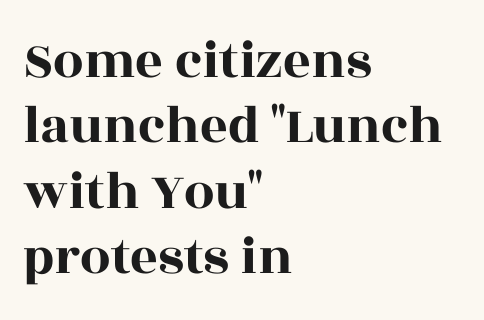
This sample uses an upright cut, with every glyph sitting square on the baseline. The zone under the glyphs is completely vacant. What stands out about the letter spacing? Nothing — it is the standard amount. This sample has the flowing, uneven cadence of proportional lettering.
